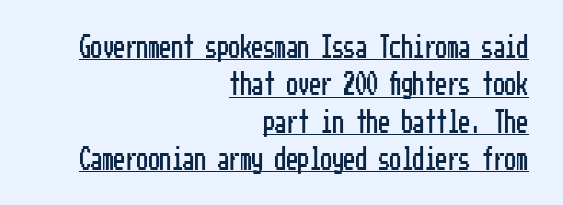
{"italic": "no", "underline": "yes", "align": "right", "line_spacing": "normal", "line_spacing_ratio": 1.62, "letter_spacing": "normal", "letter_spacing_em": 0.0, "glyph_px": 23}
